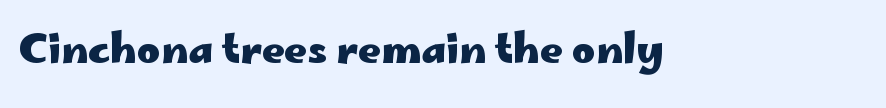
{"serif": "no", "italic": "no", "bold": "yes", "weight": "heavy", "width": "wide", "stroke_contrast": "low", "x_height": "small", "monospaced": "no", "underline": "no", "letter_spacing": "normal", "letter_spacing_em": 0.0, "glyph_px": 40}
